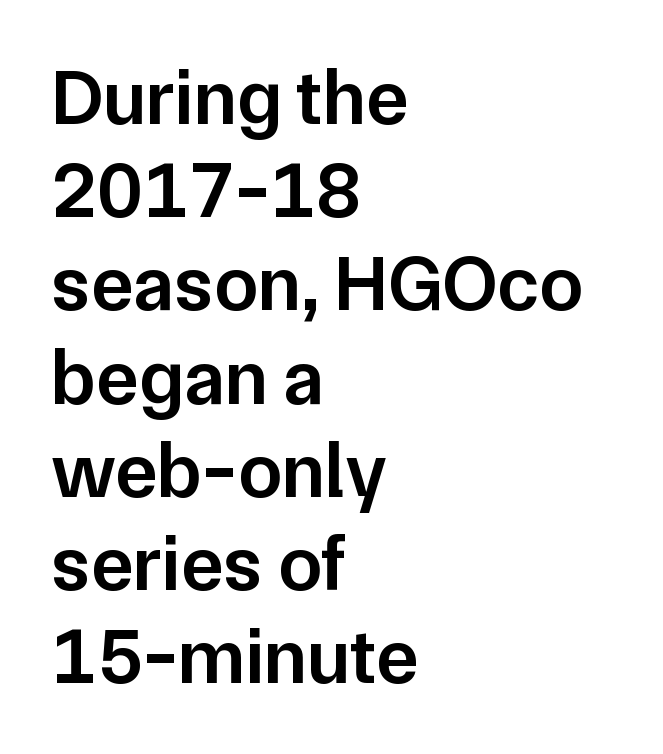
Q: Is the text bold? A: Semi-bold.
Q: Is the text italic (slanted)? A: No, it is upright.
Q: Is the typeface a serif or a sans-serif typeface? A: Sans-serif.
Q: Is the text underlined? A: No.
Q: How is the paragraph aligned? A: Left-aligned.
Q: Is the spacing between letters normal or unusually wide? A: Normal.
Q: Width (condensed, normal, or wide)? A: Normal.
Q: Stroke contrast? A: Low.
Q: x-height? A: Medium.
Q: Monospaced? A: No.
